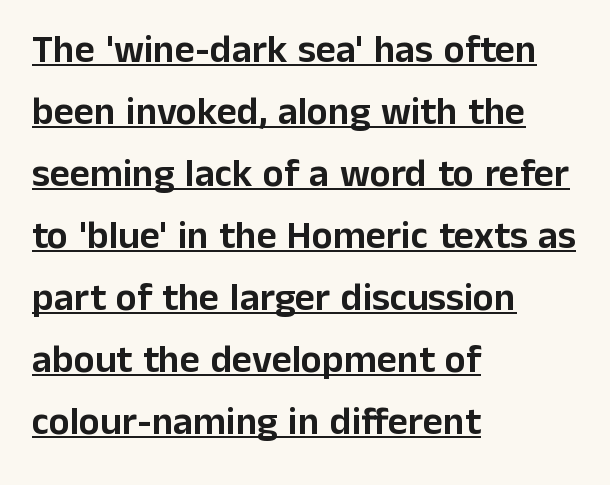
The image shows 39 px sans-serif type, upright; set left-aligned, normal line spacing (1.59x), normal letter spacing, underlined; low stroke contrast and a medium x-height.
